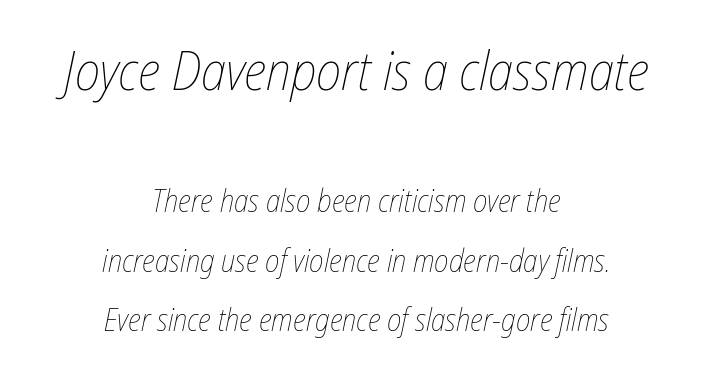
{"italic": "yes", "lean": "right", "slant_degrees": 12, "bold": "no", "weight": "thin", "width": "condensed", "stroke_contrast": "low", "x_height": "medium", "monospaced": "no", "underline": "no", "align": "center", "line_spacing": "loose", "line_spacing_ratio": 1.91, "letter_spacing": "normal", "letter_spacing_em": 0.0, "larger_block": "first", "size_ratio": 1.74, "glyph_px": 54}
